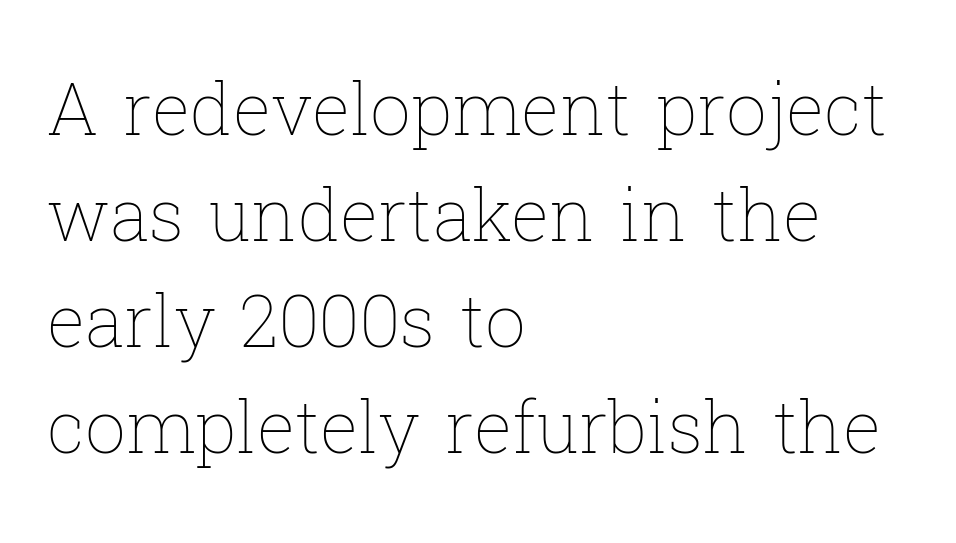
Q: Is the text bold? A: No.
Q: Is the text italic (slanted)? A: No, it is upright.
Q: Is the text underlined? A: No.
Q: How is the paragraph aligned? A: Left-aligned.
Q: Is the spacing between letters normal or unusually wide? A: Normal.
Q: Is the spacing between lines tight, normal or loose? A: Normal.
Q: Width (condensed, normal, or wide)? A: Normal.
Q: Stroke contrast? A: Low.
Q: x-height? A: Medium.
Q: Monospaced? A: No.
